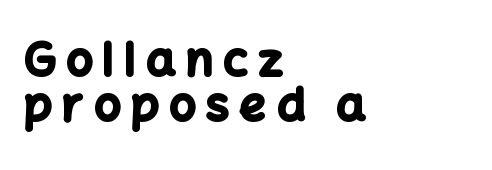
The strip under each line holds only bare page. Posture: upright roman. The rendering uses a small line-height, squeezing the rows. The letterforms stand isolated, each surrounded by extra space.
